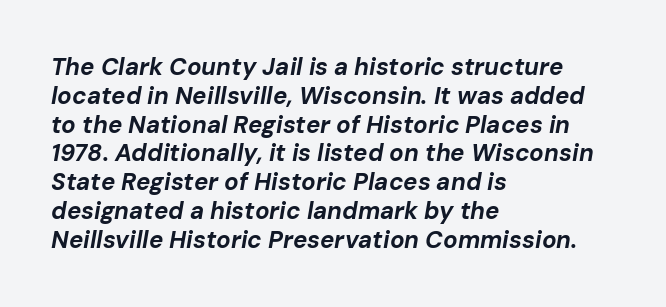
{"italic": "yes", "lean": "right", "slant_degrees": 10, "bold": "yes", "underline": "no", "align": "left", "line_spacing_ratio": 1.2, "letter_spacing": "normal", "letter_spacing_em": 0.0, "glyph_px": 24}
